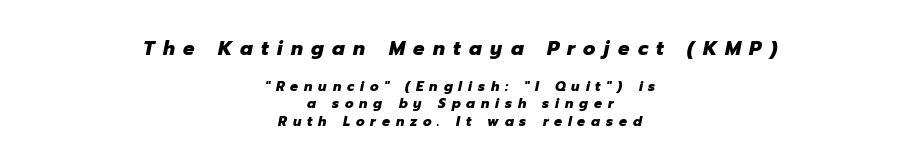
Q: Is the text bold? A: Yes.
Q: Is the text italic (slanted)? A: Yes, it leans right by about 12 degrees.
Q: Is the text underlined? A: No.
Q: How is the paragraph aligned? A: Centered.
Q: Is the spacing between letters normal or unusually wide? A: Unusually wide.
Q: Is the spacing between lines tight, normal or loose? A: Normal.
Q: Which block of text is set in a larger size, the first (top) or the second (bottom)? A: The first (top) one.
